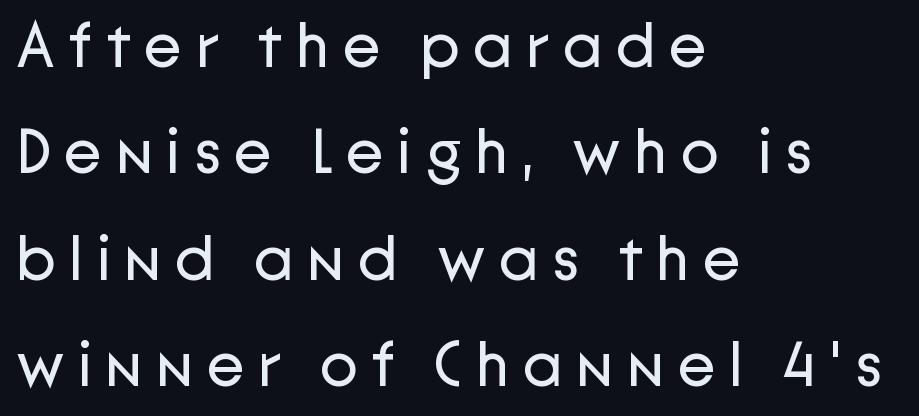
Whoever set this chose a conventional vertical rhythm. The strokes carry an ordinary text weight at most. This rendering widens character spacing well past its baseline value. Character widths vary here, with narrow letters taking less room than wide ones. Italic? Not at all — the glyphs are vertical. Letters rest on an invisible, unmarked baseline.
